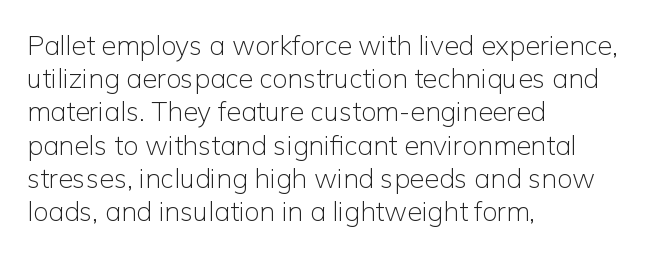
The image shows 27 px text type, upright; set left-aligned, line spacing 1.23x, normal letter spacing, not underlined.
